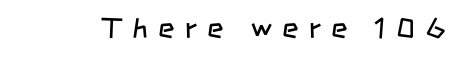
Heft: none added — not bold. I'd call this a sans setting — the letters go barefoot. The horizontal fit of the characters is loose and conspicuously gappy. The passage shown is not underscored anywhere. Proportional: the letters do not fall into vertical columns.
